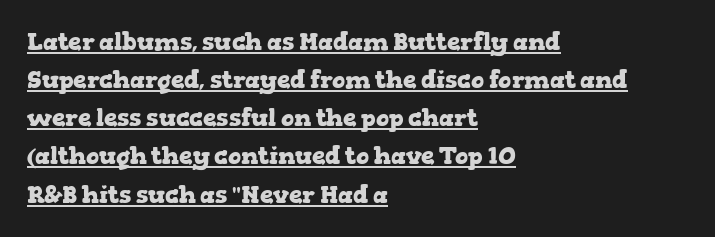
The lettering is marked with a stroke running underneath it. Posture: vertical. The rag falls on the right side of this text block. Tracking here is standard; glyphs follow each other at the usual distance. In terms of weight, the rendering is a true, heavy bold.
